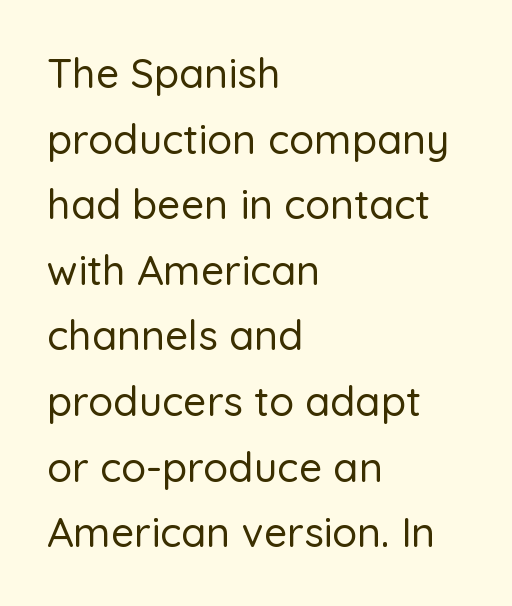
{"serif": "no", "italic": "no", "width": "normal", "stroke_contrast": "low", "x_height": "medium", "monospaced": "no", "underline": "no", "align": "left", "line_spacing": "normal", "line_spacing_ratio": 1.6, "letter_spacing": "normal", "letter_spacing_em": 0.0, "glyph_px": 41}
